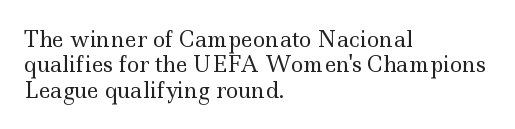
Q: Is the text bold? A: No.
Q: Is the text italic (slanted)? A: No, it is upright.
Q: Is the text underlined? A: No.
Q: How is the paragraph aligned? A: Left-aligned.
Q: Is the spacing between letters normal or unusually wide? A: Normal.
